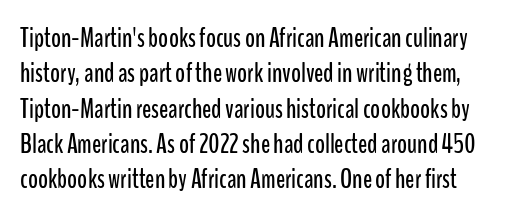
The image shows 27 px text type, upright; set normal line spacing (1.31x), normal letter spacing, not underlined.
